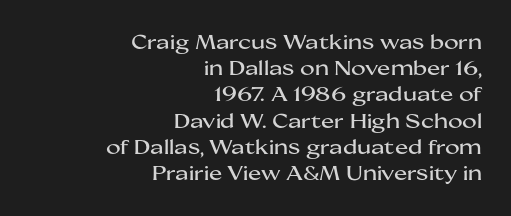
{"italic": "no", "underline": "no", "align": "right", "line_spacing": "normal", "line_spacing_ratio": 1.31, "letter_spacing": "normal", "letter_spacing_em": 0.0, "glyph_px": 20}
